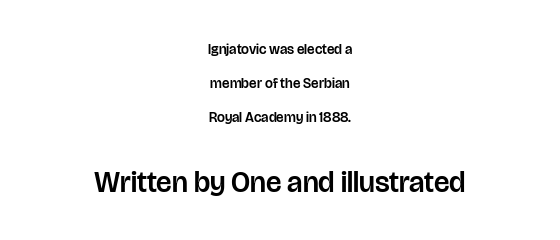
Q: Is the text italic (slanted)? A: No, it is upright.
Q: Is the typeface a serif or a sans-serif typeface? A: Sans-serif.
Q: Is the text underlined? A: No.
Q: How is the paragraph aligned? A: Centered.
Q: Is the spacing between letters normal or unusually wide? A: Normal.
Q: Is the spacing between lines tight, normal or loose? A: Loose.
Q: Which block of text is set in a larger size, the first (top) or the second (bottom)? A: The second (bottom) one.
Q: Width (condensed, normal, or wide)? A: Normal.
Q: Stroke contrast? A: Low.
Q: x-height? A: Large.
Q: Monospaced? A: No.
